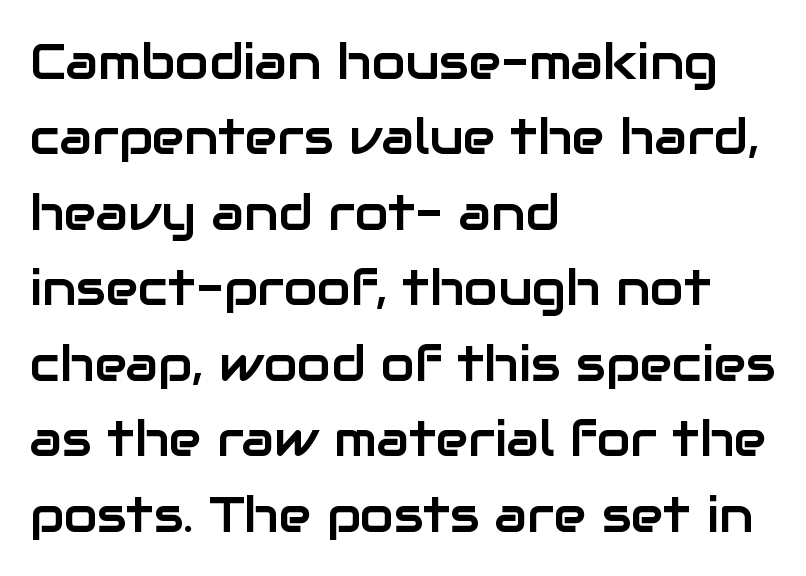
The image shows 49 px sans-serif type, upright; set left-aligned, normal line spacing (1.54x), normal letter spacing, not underlined; low stroke contrast and a medium x-height.
